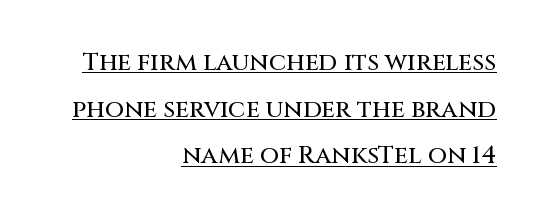
A typographer would call this underscored text. Ascenders rise straight up at ninety degrees. Horizontal alignment here is rightward, an uncommon choice for prose. Observe the ordinary spacing: letters are neighbours, not strangers.
